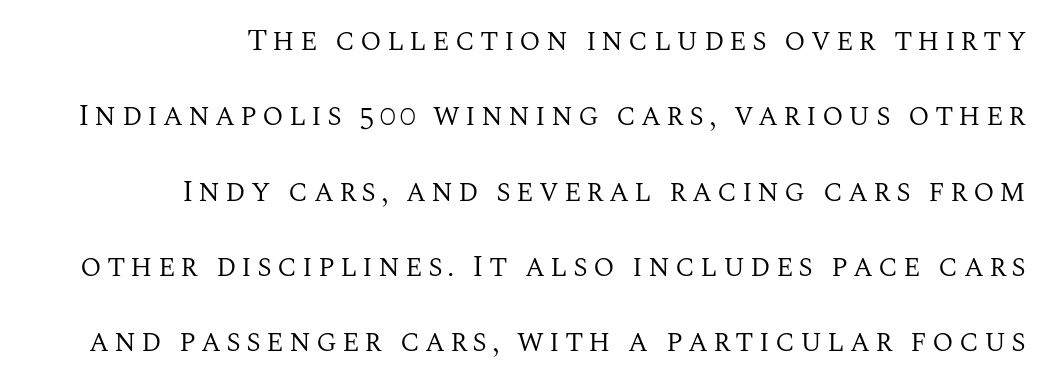
{"serif": "yes", "italic": "no", "bold": "no", "weight": "regular", "width": "normal", "stroke_contrast": "medium", "x_height": "large", "monospaced": "no", "underline": "no", "align": "right", "line_spacing": "loose", "line_spacing_ratio": 2.43, "glyph_px": 31}
